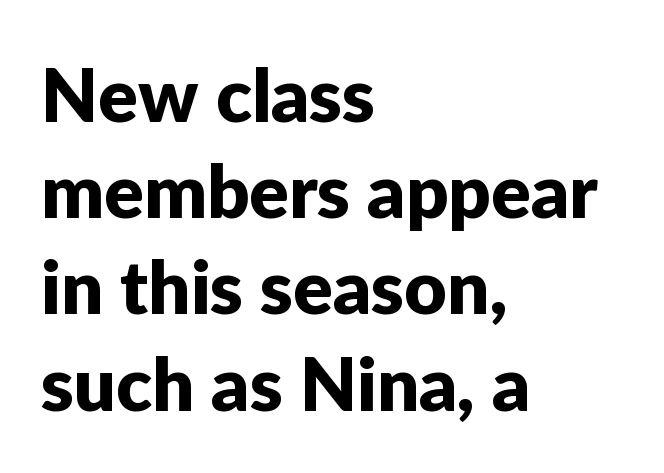
Q: Is the text italic (slanted)? A: No, it is upright.
Q: Is the typeface a serif or a sans-serif typeface? A: Sans-serif.
Q: Is the text underlined? A: No.
Q: How is the paragraph aligned? A: Left-aligned.
Q: Is the spacing between letters normal or unusually wide? A: Normal.
Q: Is the spacing between lines tight, normal or loose? A: Normal.
Q: Width (condensed, normal, or wide)? A: Normal.
Q: Stroke contrast? A: Low.
Q: x-height? A: Medium.
Q: Monospaced? A: No.
